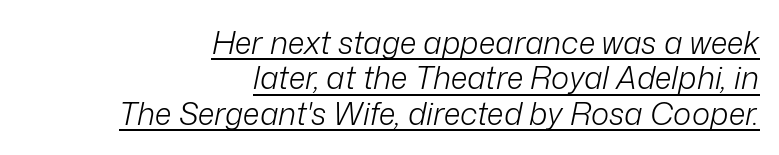
Proportional: the letters do not fall into vertical columns. Somebody hit Ctrl+U on this one — the words are underlined. The passage shown is not bold in any degree. The designer dialed line spacing down below the default. The paragraph shown leans on its right margin.
